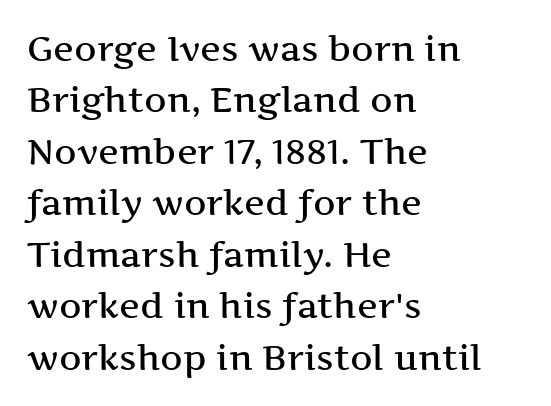
Here the designer chose a conventional face with non-uniform glyph widths. Tracking value appears to be zero — textbook default spacing. Beneath every word, the page is bare. Tall strokes in this sample are plumb rather than angled.
